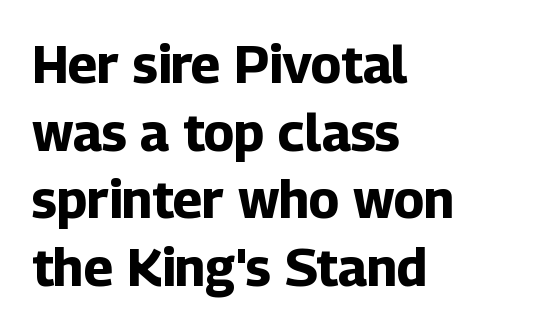
The font's upright variant was chosen for this text. This sample uses plain, unmodified letter spacing. These lines carry a lot of weight — the face is fully bold. A typesetter would label this face a sans.
